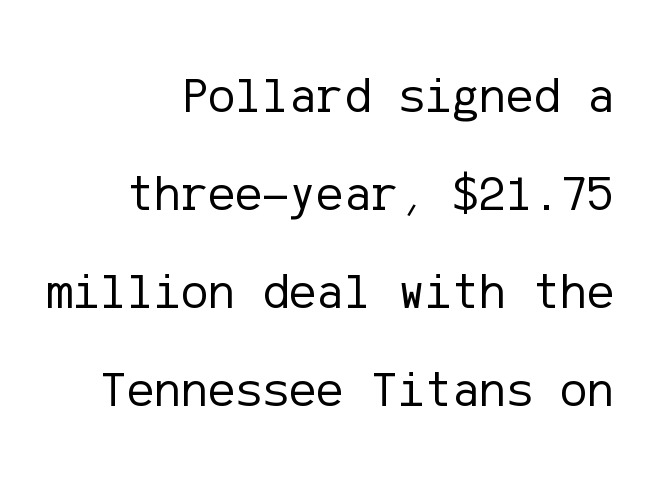
Every stem runs plumb, perpendicular to the baseline. The leading is generous, giving the passage an open texture. Heft: none added — not bold. The ragged edge is on the left, which tells us the setting is flush right. No extra tracking has been applied to these lines. This rendering employs a face without finishing strokes, i.e., a sans-serif.
